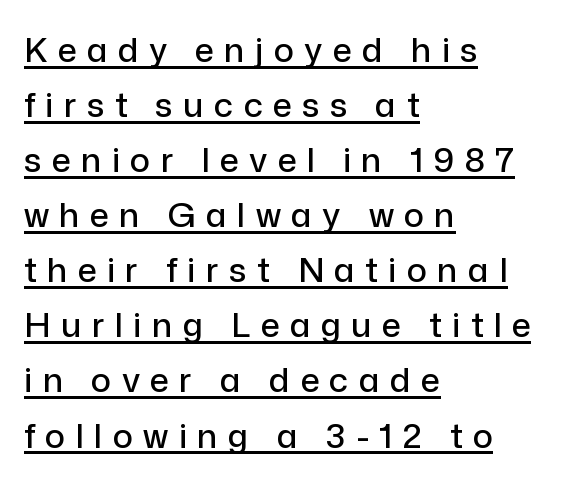
The image shows 34 px sans-serif type, upright; set left-aligned, normal line spacing (1.62x), unusually wide letter spacing (+0.3 em), underlined; low stroke contrast and a medium x-height.
